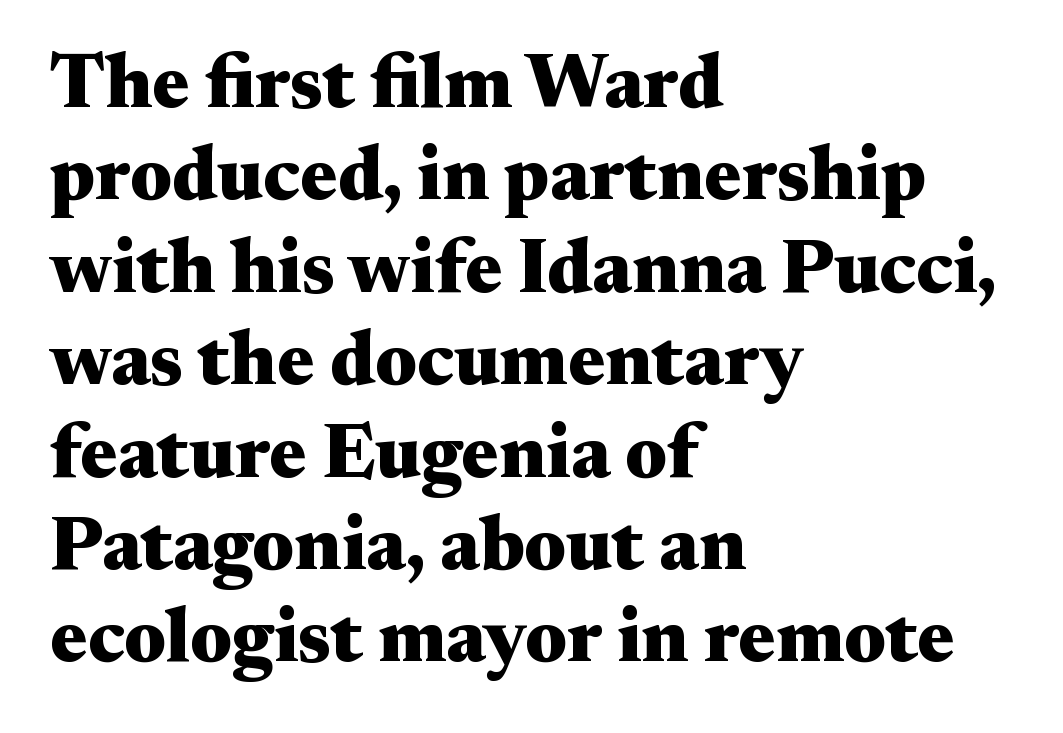
{"serif": "yes", "italic": "no", "bold": "yes", "weight": "heavy", "width": "wide", "stroke_contrast": "medium", "x_height": "small", "monospaced": "no", "underline": "no", "align": "left", "line_spacing_ratio": 1.2, "letter_spacing": "normal", "letter_spacing_em": 0.0, "glyph_px": 77}
